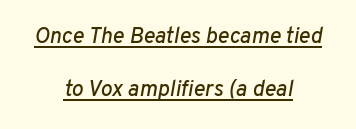
Q: Is the text italic (slanted)? A: Yes, it leans right by about 10 degrees.
Q: Is the text underlined? A: Yes.
Q: How is the paragraph aligned? A: Centered.
Q: Is the spacing between letters normal or unusually wide? A: Normal.
Q: Is the spacing between lines tight, normal or loose? A: Loose.
